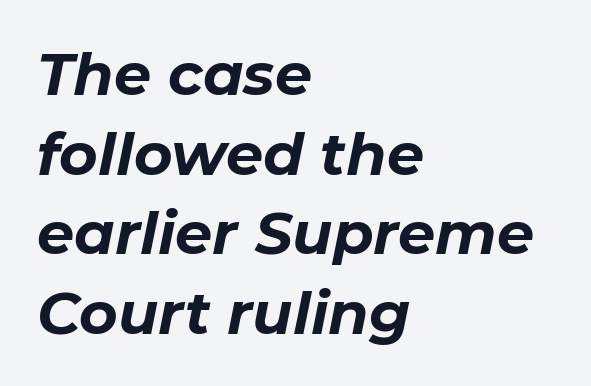
{"italic": "yes", "lean": "right", "slant_degrees": 11, "bold": "yes", "weight": "bold", "width": "normal", "stroke_contrast": "low", "x_height": "medium", "monospaced": "no", "underline": "no", "align": "left", "line_spacing": "normal", "line_spacing_ratio": 1.35, "letter_spacing": "normal", "letter_spacing_em": 0.0, "glyph_px": 59}
